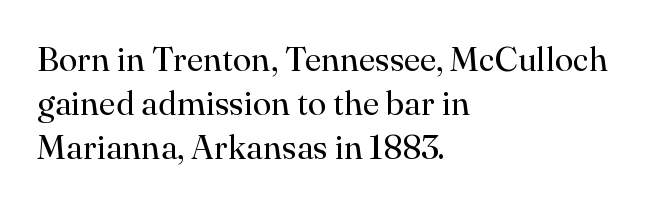
A typesetter would call this proportional, since set widths differ per character. One-word summary of the alignment: left. Is there any slant? The stems are plumb. The gap between lines stays unmarked. Counters stay open thanks to moderate or lighter strokes. No extra tracking has been applied to these lines.
